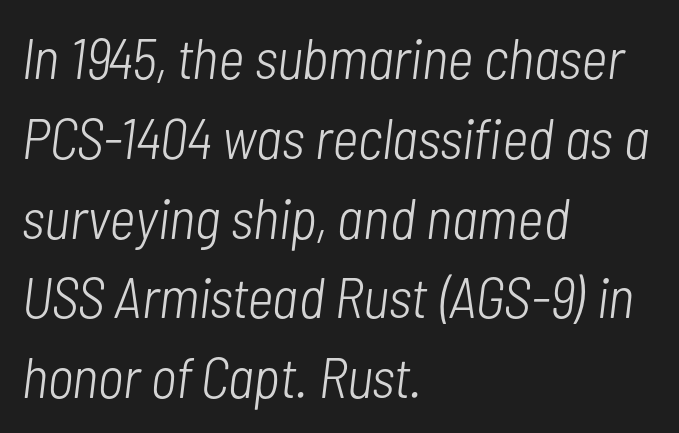
Each stroke keeps to a modest, everyday thickness or less. Is the letter spacing exaggerated? No — it looks like the ordinary default. Leftover space on each line is placed entirely after the last word. Compared with ordinary roman type, these characters are visibly tilted. Lines of text with bare space underneath.
